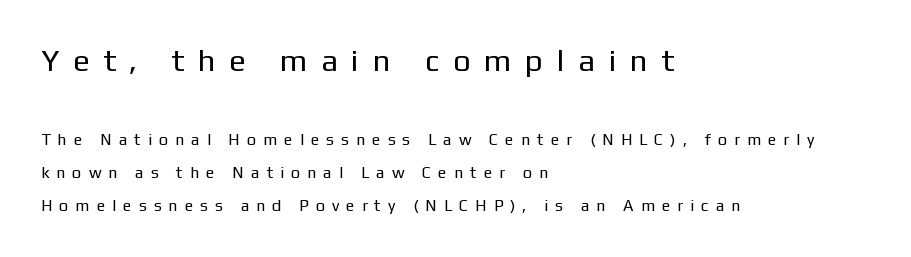
The image shows 31 px regular-weight sans-serif type, upright; set left-aligned, loose line spacing (2.07x), unusually wide letter spacing (+0.44 em), not underlined; the first (top) block is 1.94x larger; low stroke contrast and a medium x-height.
